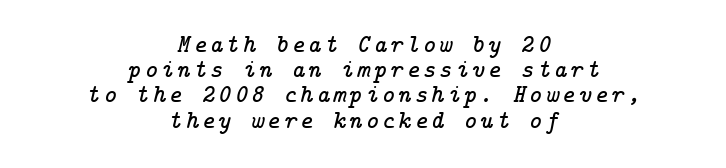
Q: Is the text italic (slanted)? A: Yes, it leans right by about 14 degrees.
Q: Is the text underlined? A: No.
Q: How is the paragraph aligned? A: Centered.
Q: Is the spacing between lines tight, normal or loose? A: Tight.
